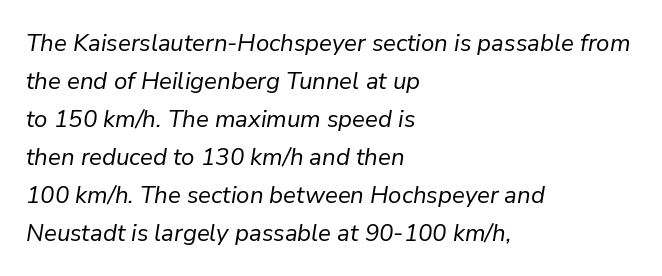
Q: Is the text bold? A: No.
Q: Is the text italic (slanted)? A: Yes, it leans right by about 9 degrees.
Q: Is the text underlined? A: No.
Q: How is the paragraph aligned? A: Left-aligned.
Q: Is the spacing between letters normal or unusually wide? A: Normal.
Q: Is the spacing between lines tight, normal or loose? A: Normal.
